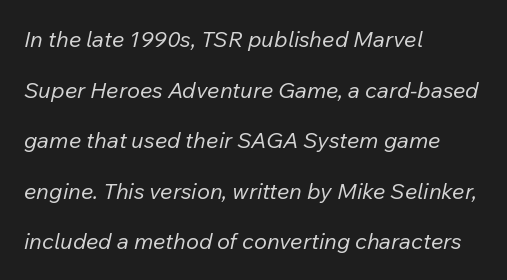
Q: Is the text bold? A: No.
Q: Is the text italic (slanted)? A: Yes, it leans right by about 12 degrees.
Q: Is the text underlined? A: No.
Q: How is the paragraph aligned? A: Left-aligned.
Q: Is the spacing between letters normal or unusually wide? A: Normal.
Q: Is the spacing between lines tight, normal or loose? A: Loose.
